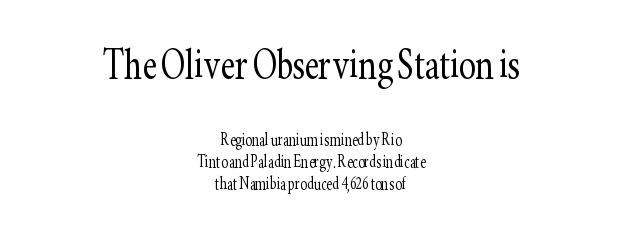
Honestly, the letter spacing is just normal — you wouldn't notice it. Visually the block forms a symmetrical silhouette, jagged on both flanks. Plain, unruled lines of type. Baseline-to-baseline distance is barely more than the letter height.
